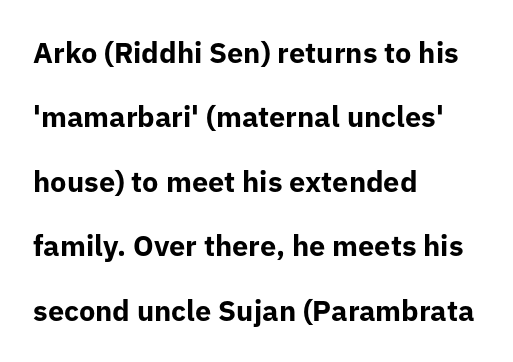
The image shows 29 px bold sans-serif type, upright; set left-aligned, loose line spacing (2.22x), normal letter spacing, not underlined; low stroke contrast and a medium x-height.
